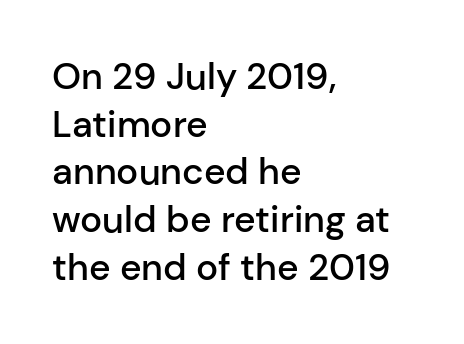
{"serif": "no", "italic": "no", "bold": "semi", "weight": "semibold", "width": "normal", "stroke_contrast": "low", "x_height": "medium", "monospaced": "no", "underline": "no", "align": "left", "line_spacing": "normal", "line_spacing_ratio": 1.29, "letter_spacing": "normal", "letter_spacing_em": 0.0, "glyph_px": 37}
